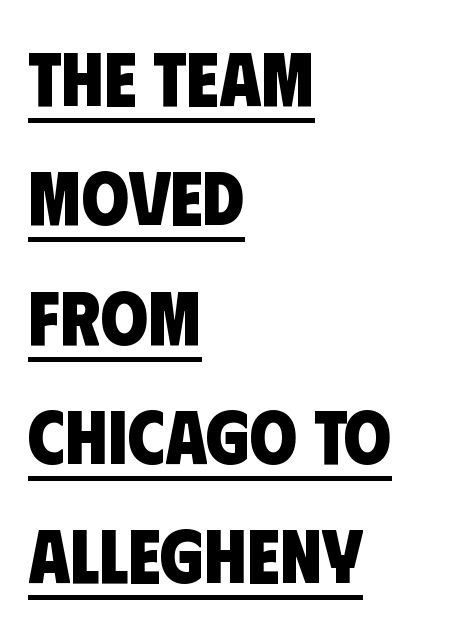
The rendering shows plain stroke endings on the letterforms — a sans-serif design. Is this a fixed-width face? No — the glyphs have proportional, varying widths. Somebody hit Ctrl+U on this one — the words are underlined. Tracking value appears to be zero — textbook default spacing. The characters look thick and weighty, a clear bold.
